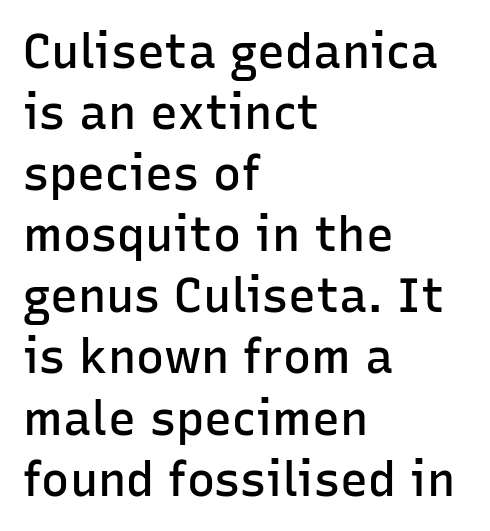
Each letter keeps its own natural width here, so spacing adapts to shape. This block has exactly the height ordinary leading produces. In CSS terms this would be text-align: left. Tracking value appears to be zero — textbook default spacing.
